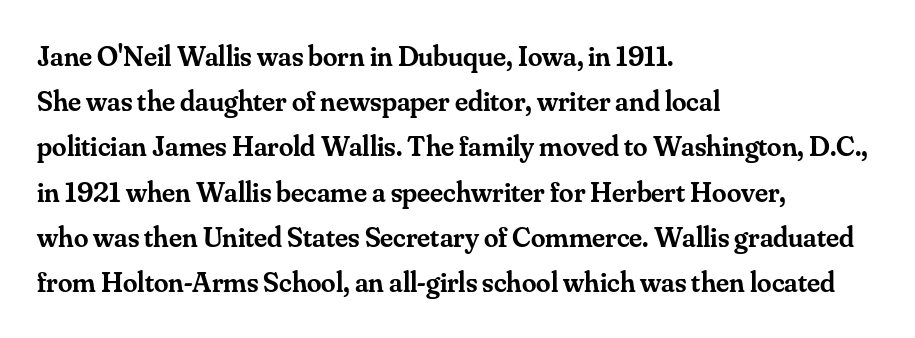
Q: Is the text bold? A: Semi-bold.
Q: Is the text italic (slanted)? A: No, it is upright.
Q: Is the typeface a serif or a sans-serif typeface? A: Serif.
Q: Is the text underlined? A: No.
Q: How is the paragraph aligned? A: Left-aligned.
Q: Is the spacing between letters normal or unusually wide? A: Normal.
Q: Is the spacing between lines tight, normal or loose? A: Normal.
Q: Width (condensed, normal, or wide)? A: Normal.
Q: Stroke contrast? A: Medium.
Q: x-height? A: Small.
Q: Monospaced? A: No.
